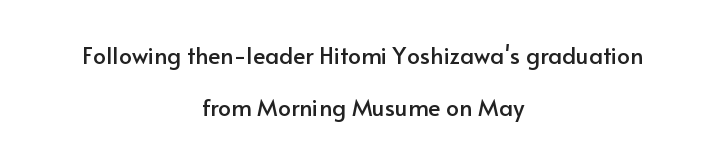
The image shows 23 px text type, upright; set centered, loose line spacing (2.24x), normal letter spacing, not underlined.
